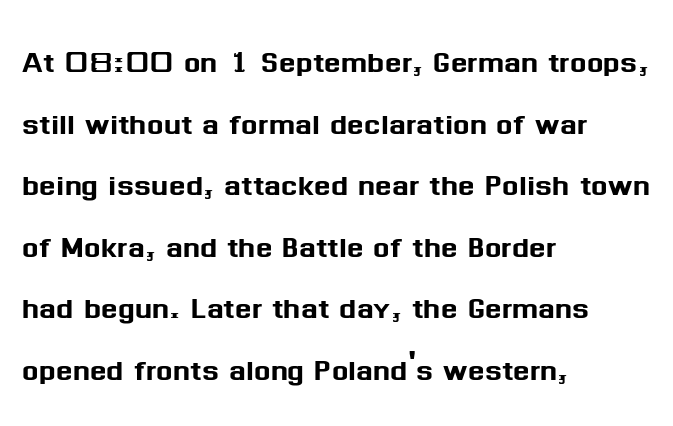
{"serif": "no", "italic": "no", "width": "normal", "stroke_contrast": "medium", "x_height": "medium", "monospaced": "no", "underline": "no", "align": "left", "line_spacing": "normal", "line_spacing_ratio": 1.58, "letter_spacing": "normal", "letter_spacing_em": 0.0, "glyph_px": 39}
